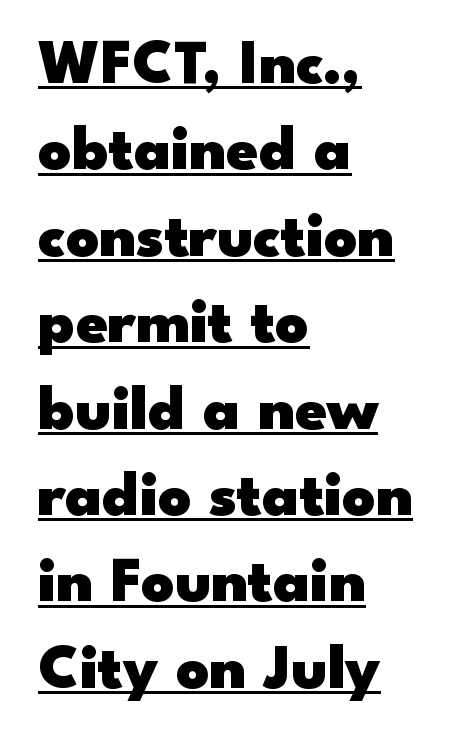
The image shows 64 px heavy, wide sans-serif type, upright; set left-aligned, normal line spacing (1.35x), normal letter spacing, underlined; low stroke contrast and a small x-height.
